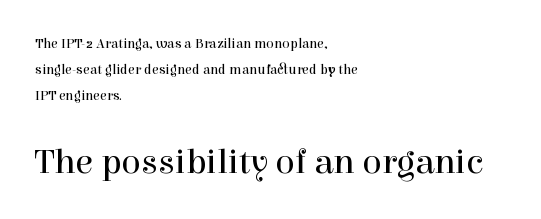
{"serif": "yes", "italic": "no", "bold": "no", "weight": "regular", "width": "normal", "x_height": "medium", "monospaced": "no", "underline": "no", "align": "left", "line_spacing_ratio": 1.84, "letter_spacing": "normal", "letter_spacing_em": 0.0, "larger_block": "second", "size_ratio": 2.57, "glyph_px": 36}
